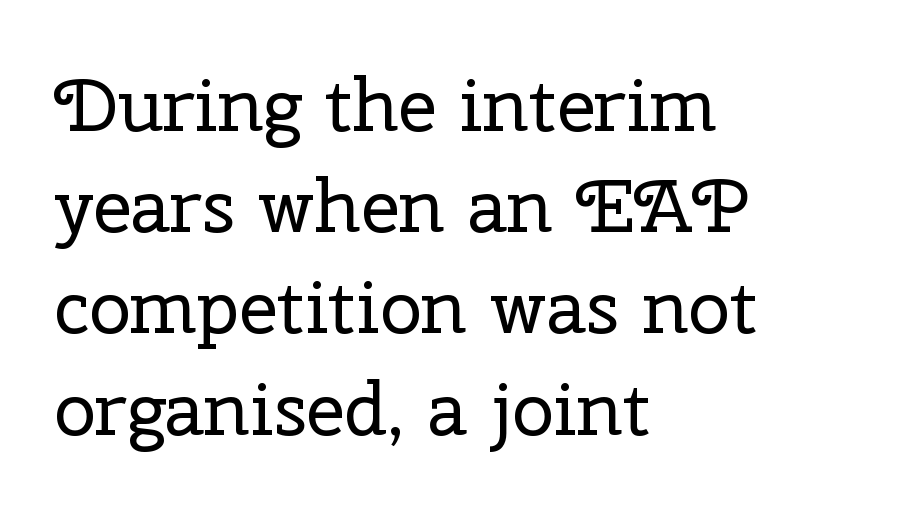
The image shows 75 px regular-weight serif type, upright; set left-aligned, normal line spacing (1.35x), normal letter spacing, not underlined; low stroke contrast and a medium x-height.
